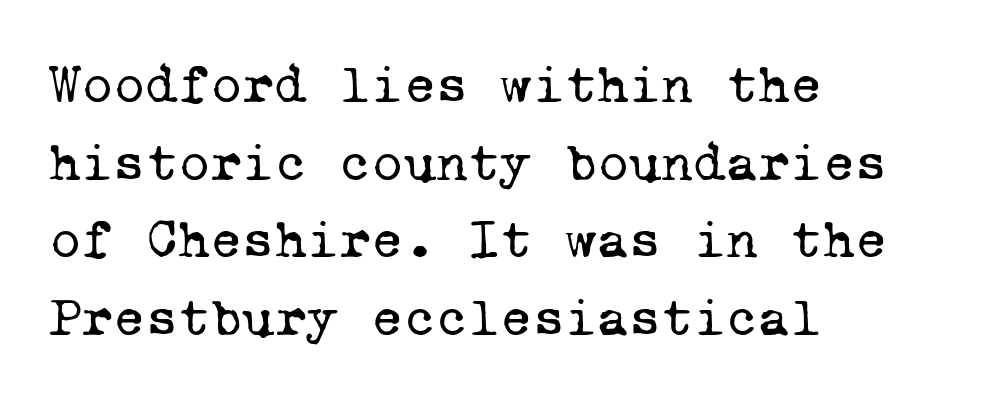
Every character here occupies the same horizontal width, giving the sample a typewriter-like rhythm. Notice how descenders clear the ascenders below comfortably — that's standard leading. The typesetting does not lean heavy: it is not bold. The characters display serif detailing at their extremities. The letters sit at their default tracking, neither squeezed nor spread.
